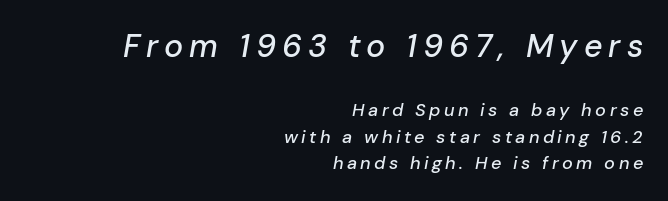
The image shows 32 px text type, italic (leaning right); set right-aligned, normal line spacing (1.48x), not underlined; the first (top) block is 1.78x larger; low stroke contrast and a medium x-height.
